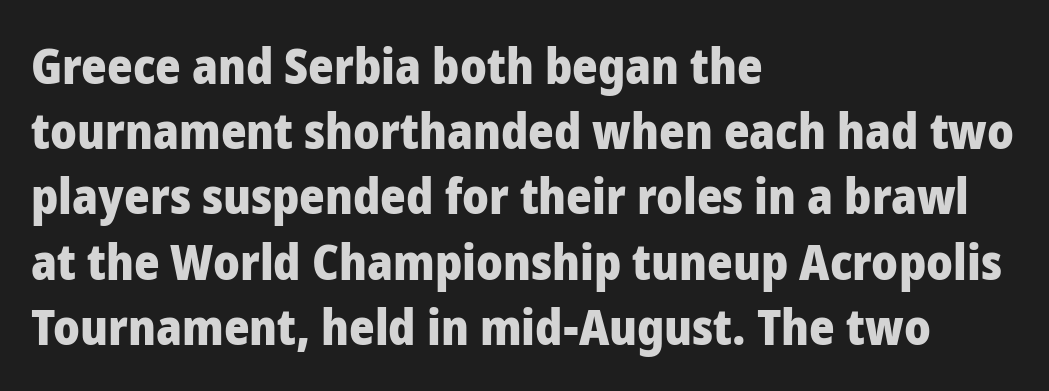
Words appear dense and cohesive because spacing is normal. Summary of vertical rhythm: regular, with standard interline spacing. The rendering shows plain stroke endings on the letterforms — a sans-serif design. Compared with an ordinary text face, these strokes are far heavier — a full bold. These lines are rendered in a variable-pitch font.
